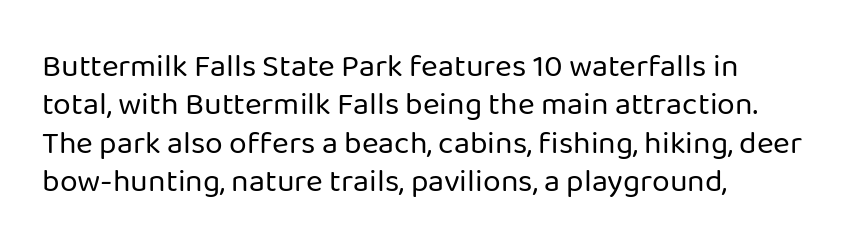
Q: Is the text bold? A: No.
Q: Is the text italic (slanted)? A: No, it is upright.
Q: Is the typeface a serif or a sans-serif typeface? A: Sans-serif.
Q: Is the text underlined? A: No.
Q: How is the paragraph aligned? A: Left-aligned.
Q: Is the spacing between letters normal or unusually wide? A: Normal.
Q: Width (condensed, normal, or wide)? A: Normal.
Q: Stroke contrast? A: Low.
Q: x-height? A: Medium.
Q: Monospaced? A: No.
